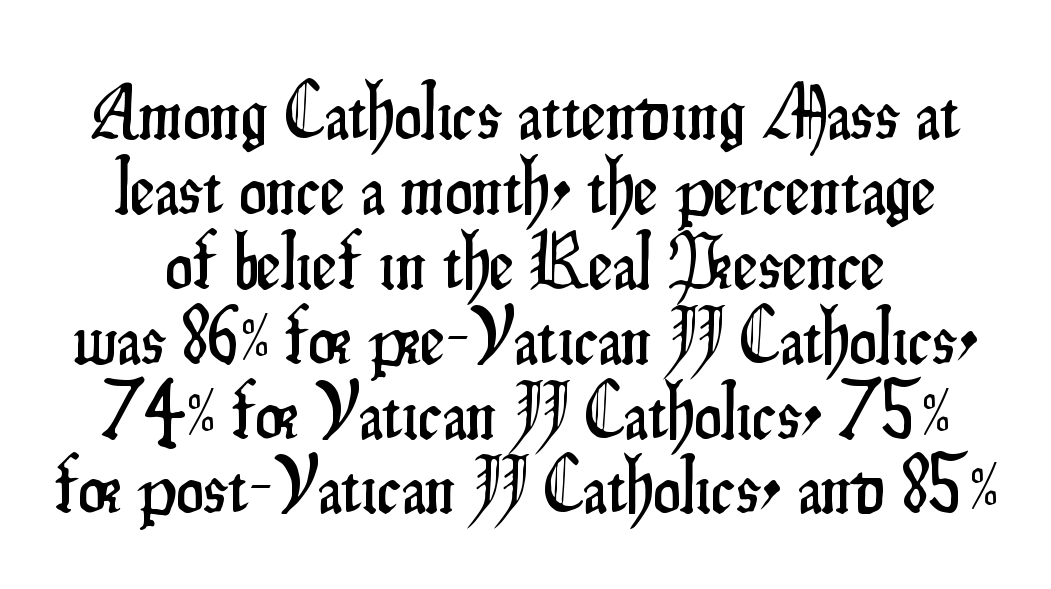
Q: Is the text italic (slanted)? A: No, it is upright.
Q: Is the typeface a serif or a sans-serif typeface? A: Sans-serif.
Q: Is the text underlined? A: No.
Q: How is the paragraph aligned? A: Centered.
Q: Is the spacing between letters normal or unusually wide? A: Normal.
Q: Is the spacing between lines tight, normal or loose? A: Tight.
Q: Width (condensed, normal, or wide)? A: Condensed.
Q: Stroke contrast? A: Low.
Q: x-height? A: Small.
Q: Monospaced? A: No.
